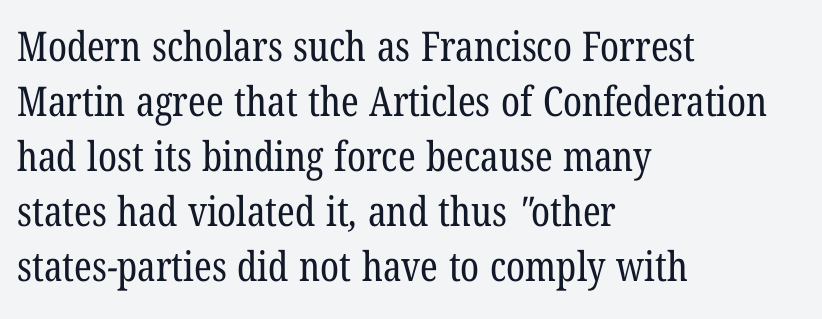
Check where the strokes stop: tiny serifs finish them off. Line spacing here is normal. Heaviness? Minimal to ordinary, like unemphasized prose. Check the space under the baseline: it is left empty. The face used here is proportionally spaced, like ordinary book or web type.
